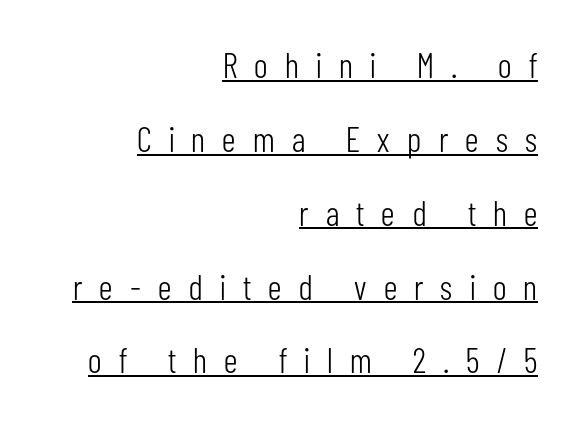
Q: Is the text bold? A: No.
Q: Is the text italic (slanted)? A: No, it is upright.
Q: Is the typeface a serif or a sans-serif typeface? A: Sans-serif.
Q: Is the text underlined? A: Yes.
Q: How is the paragraph aligned? A: Right-aligned.
Q: Is the spacing between letters normal or unusually wide? A: Unusually wide.
Q: Is the spacing between lines tight, normal or loose? A: Loose.
Q: Width (condensed, normal, or wide)? A: Condensed.
Q: Stroke contrast? A: Low.
Q: x-height? A: Medium.
Q: Monospaced? A: No.
